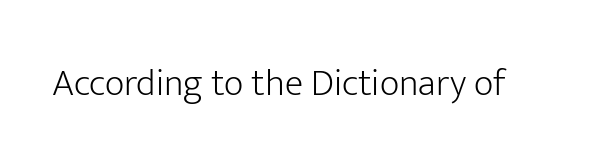
Q: Is the text bold? A: No.
Q: Is the text italic (slanted)? A: No, it is upright.
Q: Is the typeface a serif or a sans-serif typeface? A: Sans-serif.
Q: Is the text underlined? A: No.
Q: Is the spacing between letters normal or unusually wide? A: Normal.
Q: Width (condensed, normal, or wide)? A: Normal.
Q: Stroke contrast? A: Low.
Q: x-height? A: Medium.
Q: Monospaced? A: No.
